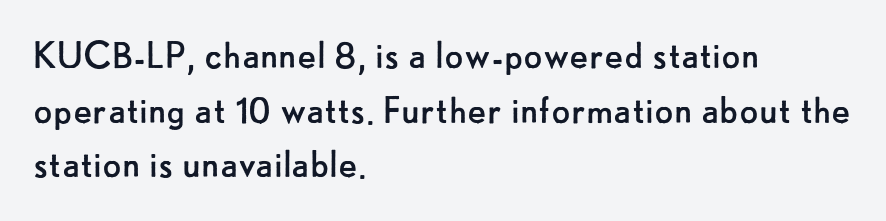
Q: Is the text bold? A: No.
Q: Is the text italic (slanted)? A: No, it is upright.
Q: Is the typeface a serif or a sans-serif typeface? A: Sans-serif.
Q: Is the text underlined? A: No.
Q: How is the paragraph aligned? A: Left-aligned.
Q: Is the spacing between letters normal or unusually wide? A: Normal.
Q: Width (condensed, normal, or wide)? A: Normal.
Q: Stroke contrast? A: Low.
Q: x-height? A: Small.
Q: Monospaced? A: No.
